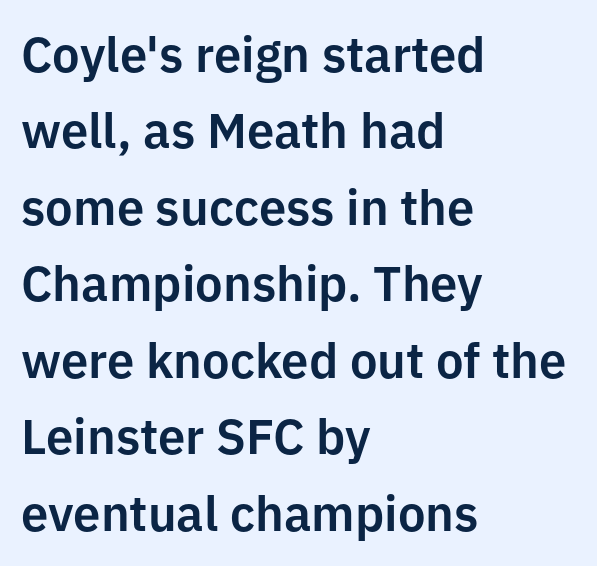
Nope, not italic — everything's standing straight. This sample uses plain, unmodified letter spacing. Do the characters align in a grid? No, the font is proportional. Does the leading feel generous? No, just average. The words here are not underlined.
